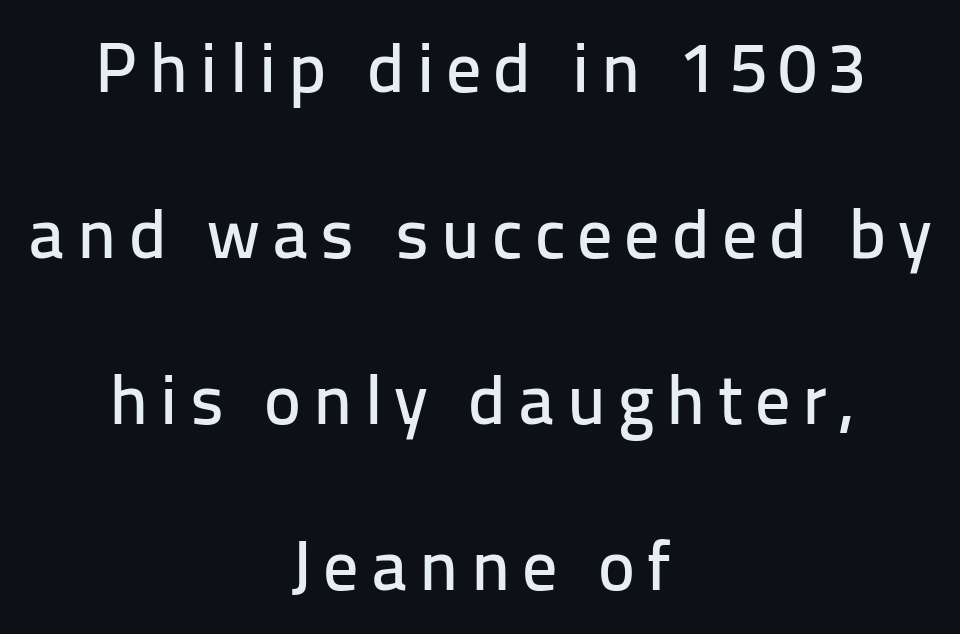
In terms of leading, this rendering errs on the spacious side. Line starts and ends both wander, symmetrically. Descender tails drop into unmarked territory. Type style note: lacks serifs. When letters stand straight like this, we call the style roman or upright.
